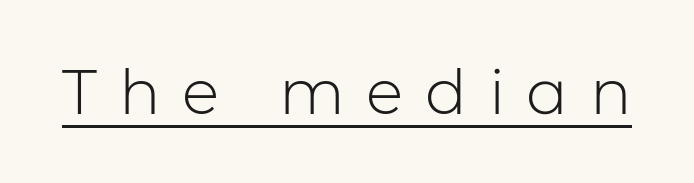
Letters have the restrained weight of plain body copy at most. These lines have a slow, spaced-out rhythm from letter to letter. Each letter's strokes conclude bluntly, with no projecting serifs. Italic? Not at all — the glyphs are vertical.
